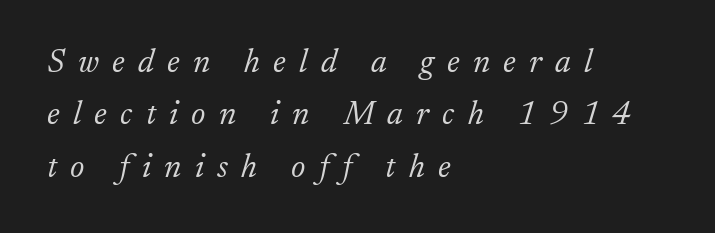
{"serif": "yes", "italic": "yes", "lean": "right", "slant_degrees": 17, "bold": "no", "weight": "light", "width": "normal", "stroke_contrast": "low", "x_height": "small", "monospaced": "no", "underline": "no", "align": "left", "line_spacing": "normal", "line_spacing_ratio": 1.59, "letter_spacing": "wide", "letter_spacing_em": 0.4, "glyph_px": 33}
